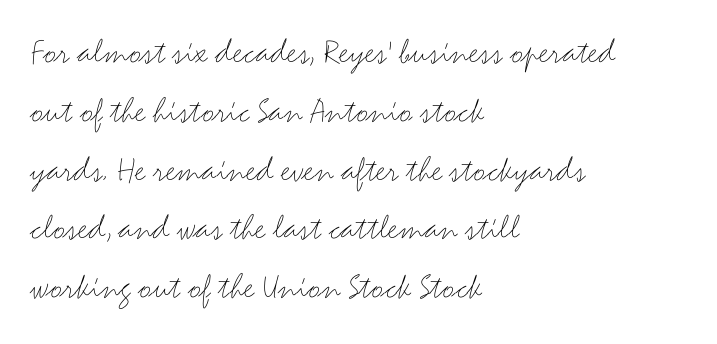
A typesetter would call this leading conventional body-copy spacing. Examine the stroke ends and you'll find no serifs. Spacing verdict: proportional, widths tailored to each character. The compositor pushed each line to the left boundary. The passage shown has conventional tracking throughout.
